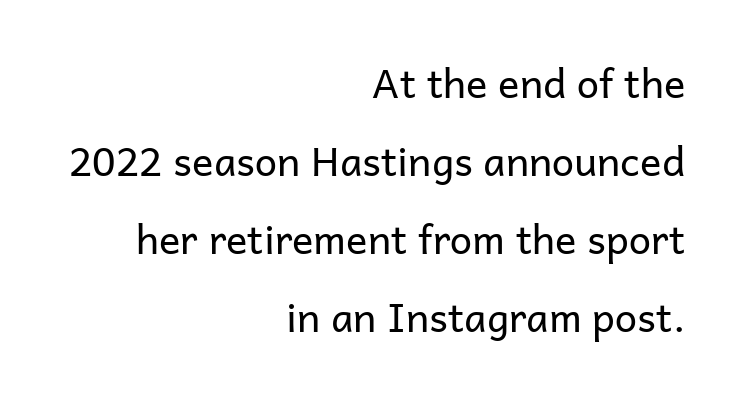
The image shows 40 px regular-weight sans-serif type, upright; set right-aligned, loose line spacing (1.95x), normal letter spacing, not underlined; low stroke contrast and a medium x-height.
